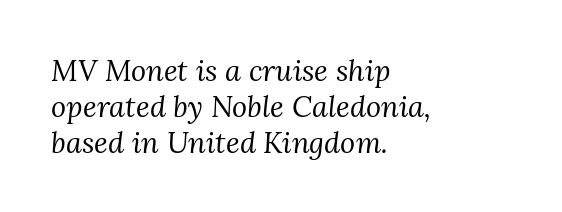
Observe the lean: these are italic letterforms. Where is the straight margin? On the left. The passage shown is typeset with a serif family. The letters look calm and open, with moderate or lighter stems. Character widths vary here, with narrow letters taking less room than wide ones. Standard letterfit; no display-style spreading of the glyphs.
